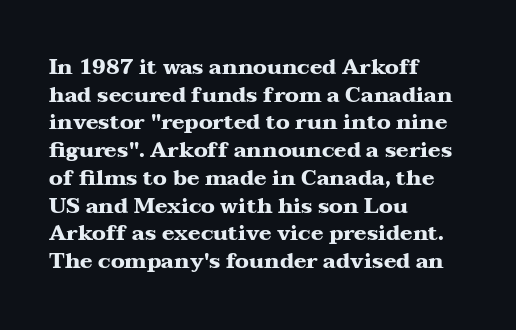
{"italic": "no", "bold": "yes", "underline": "no", "align": "left", "line_spacing": "normal", "line_spacing_ratio": 1.32, "letter_spacing": "normal", "letter_spacing_em": 0.0, "glyph_px": 21}
